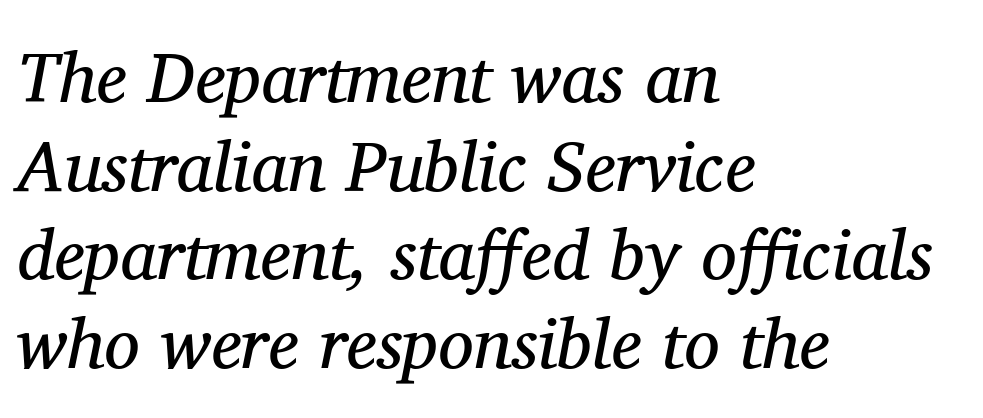
Italic: yes, the glyphs are oblique. The gaps between neighbouring characters are ordinary and unremarkable. Casual observation: everything's shoved over to the left. Proportional: the letters do not fall into vertical columns. This sample uses a serif face.
